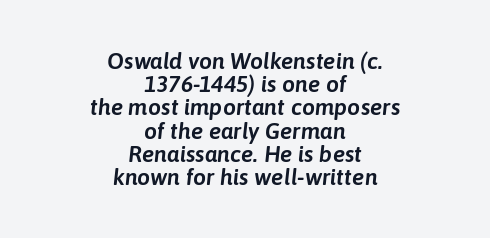
{"italic": "yes", "lean": "right", "slant_degrees": 6, "underline": "no", "align": "center", "line_spacing": "tight", "line_spacing_ratio": 1.01, "letter_spacing": "normal", "letter_spacing_em": 0.0, "glyph_px": 23}
